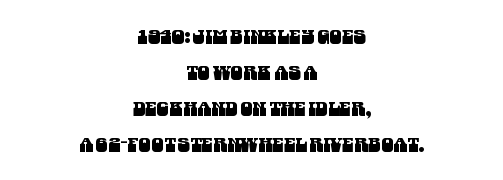
Beneath every word, the page is bare. This sample is center-justified, so both line endings float freely. Honestly, the letter spacing is just normal — you wouldn't notice it.
